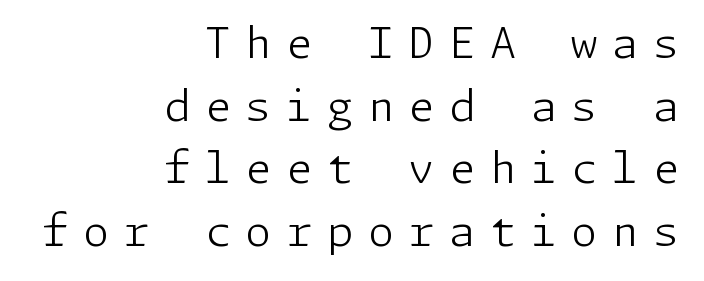
Does extra space separate the letters? Yes, quite a lot of it. The area under the type is left untouched. When letters stand straight like this, we call the style roman or upright. Are there feet on the stems? There aren't — it's a sans. Stroke thickness stays within the range of a standard reading face or lighter.
